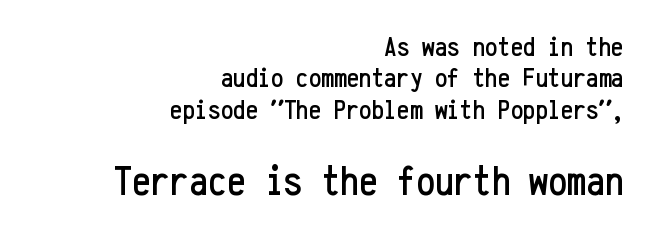
{"serif": "no", "italic": "no", "width": "condensed", "stroke_contrast": "low", "x_height": "medium", "monospaced": "yes", "underline": "no", "align": "right", "line_spacing": "tight", "line_spacing_ratio": 1.12, "letter_spacing": "normal", "letter_spacing_em": 0.0, "larger_block": "second", "size_ratio": 1.5, "glyph_px": 42}
